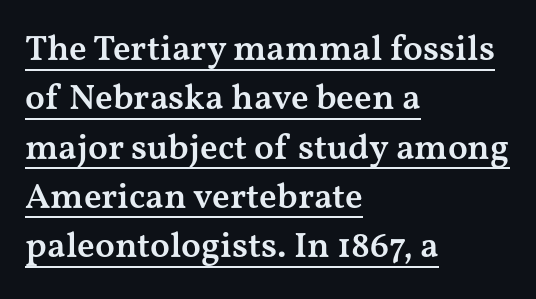
{"serif": "yes", "italic": "no", "bold": "semi", "weight": "semibold", "width": "wide", "stroke_contrast": "medium", "x_height": "medium", "monospaced": "no", "underline": "yes", "align": "left", "line_spacing": "normal", "line_spacing_ratio": 1.37, "letter_spacing": "normal", "letter_spacing_em": 0.0, "glyph_px": 36}
